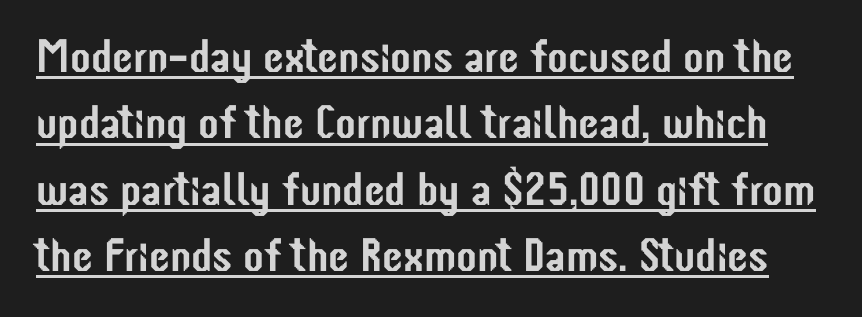
Vertical spacing — default. Emphasis is given by a line drawn under the lettering. Every character sits straight up, as roman type does. The passage shown has conventional tracking throughout. Look at the bottom of the vertical strokes: they stop flat, with no serifs. These lines are rendered in a variable-pitch font.
